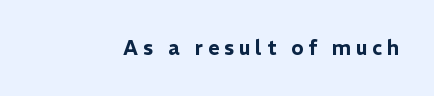
{"italic": "no", "underline": "no", "letter_spacing": "wide", "letter_spacing_em": 0.24, "glyph_px": 20}
